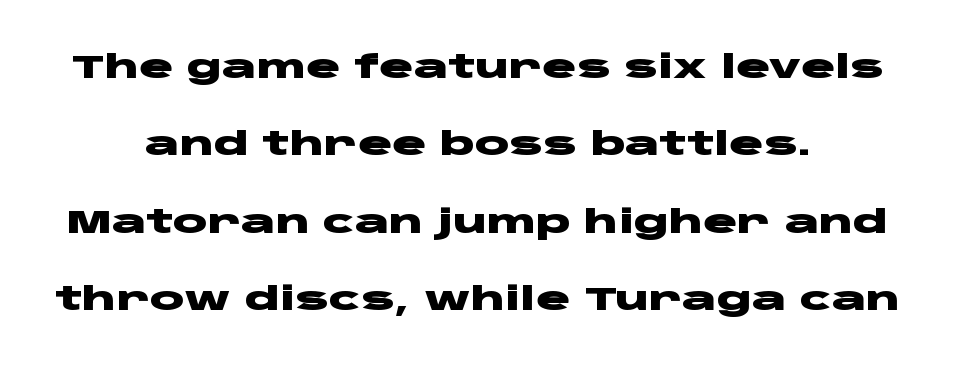
The image shows 32 px heavy, wide sans-serif type, upright; set centered, loose line spacing (2.42x), normal letter spacing, not underlined; low stroke contrast and a large x-height.
